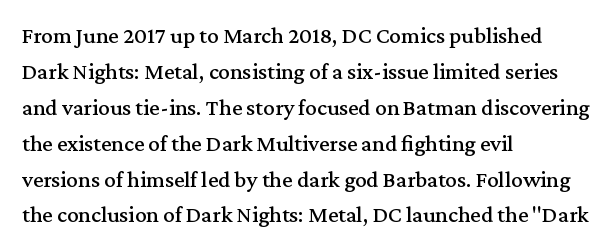
Q: Is the text italic (slanted)? A: No, it is upright.
Q: Is the text underlined? A: No.
Q: How is the paragraph aligned? A: Left-aligned.
Q: Is the spacing between letters normal or unusually wide? A: Normal.
Q: Is the spacing between lines tight, normal or loose? A: Normal.
